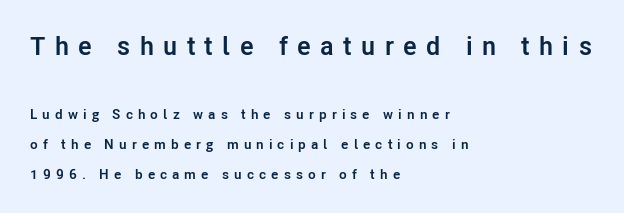
Visually, the top section dominates because its glyphs are scaled up. A clean baseline with only descenders dipping below it. Tracking here is generous; glyphs stand well apart from one another. The characters look thick and weighty, a clear bold.
